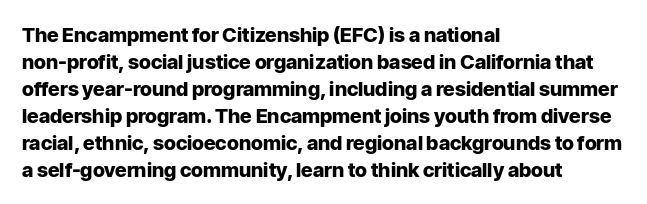
{"italic": "no", "bold": "yes", "underline": "no", "align": "left", "line_spacing": "normal", "line_spacing_ratio": 1.35, "letter_spacing": "normal", "letter_spacing_em": 0.0, "glyph_px": 20}
